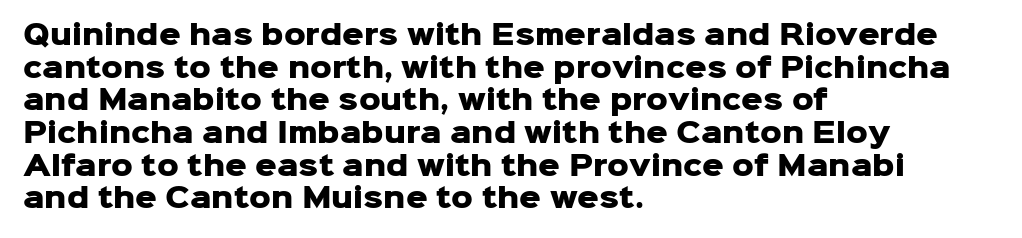
{"italic": "no", "bold": "yes", "underline": "no", "align": "left", "line_spacing_ratio": 1.21, "letter_spacing": "normal", "letter_spacing_em": 0.0, "glyph_px": 27}
